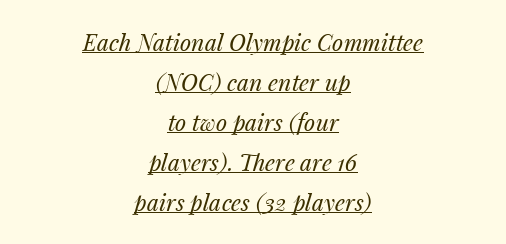
Layout note: lines centered. The letters look calm and open, with moderate or lighter stems. Designer's note — italics engaged. No extra tracking has been applied to these lines. The passage shown is underscored from start to finish.
